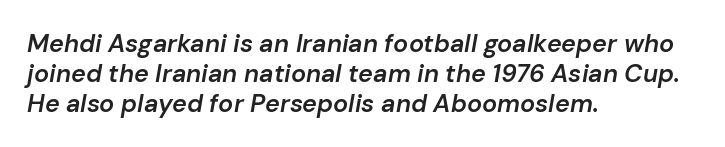
{"italic": "yes", "lean": "right", "slant_degrees": 10, "bold": "semi", "underline": "no", "align": "left", "line_spacing_ratio": 1.2, "letter_spacing": "normal", "letter_spacing_em": 0.0, "glyph_px": 25}
